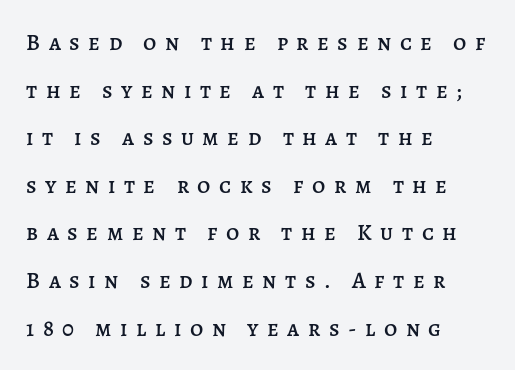
Q: Is the text italic (slanted)? A: No, it is upright.
Q: Is the text underlined? A: No.
Q: How is the paragraph aligned? A: Left-aligned.
Q: Is the spacing between letters normal or unusually wide? A: Unusually wide.
Q: Is the spacing between lines tight, normal or loose? A: Loose.
